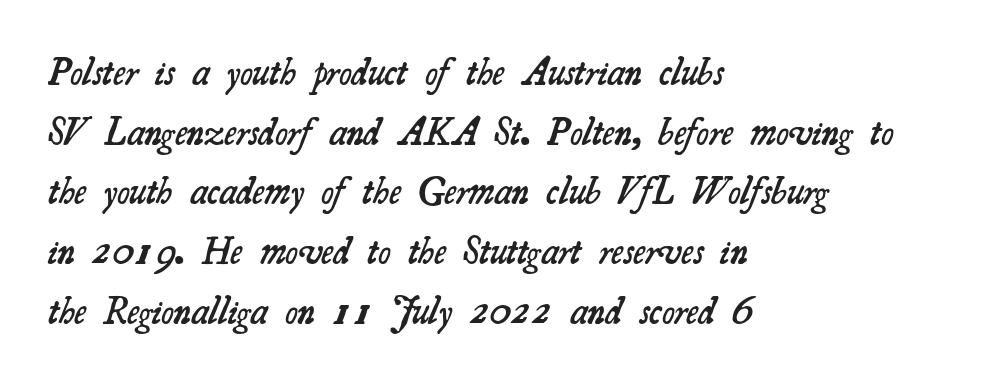
Q: Is the text bold? A: Semi-bold.
Q: Is the typeface a serif or a sans-serif typeface? A: Serif.
Q: Is the text underlined? A: No.
Q: How is the paragraph aligned? A: Left-aligned.
Q: Is the spacing between letters normal or unusually wide? A: Normal.
Q: Is the spacing between lines tight, normal or loose? A: Normal.
Q: Width (condensed, normal, or wide)? A: Normal.
Q: Stroke contrast? A: Medium.
Q: x-height? A: Small.
Q: Monospaced? A: No.
